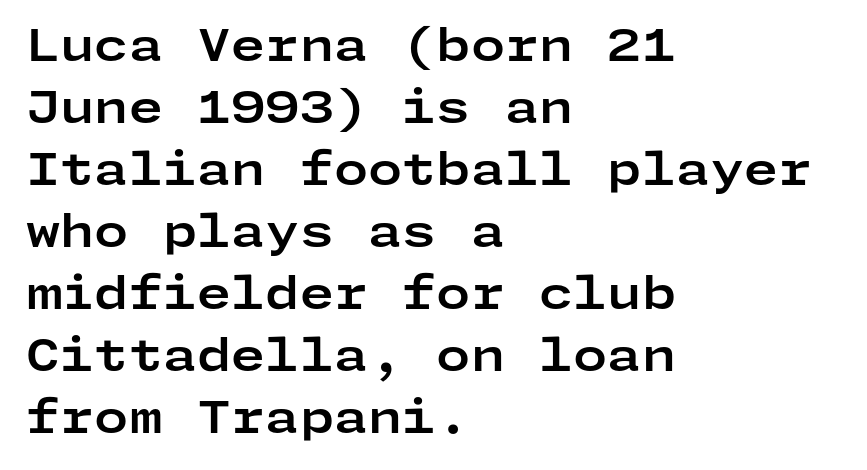
If you drew a ruler down the left edge, every line would touch it. Reading down the column, the eye jumps a familiar distance to each next line. Compared with an ordinary text face, these strokes are far heavier — a full bold. The passage shown has conventional tracking throughout. This is the regular roman posture of the typeface. Words float on clear page, feet unadorned.
